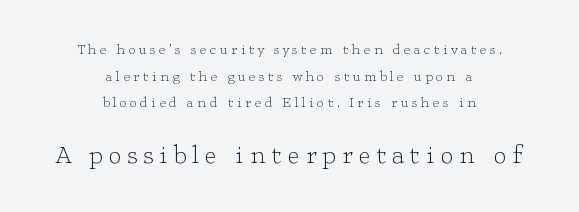
Words appear elongated and porous because spacing is wide. Caption: upper text group reduced, lower text group enlarged. This rendering features lettering with no underline. A great deal of white space separates one row of letters from the next. Italic? Not at all — the glyphs are vertical. Heft: none added — not bold.
